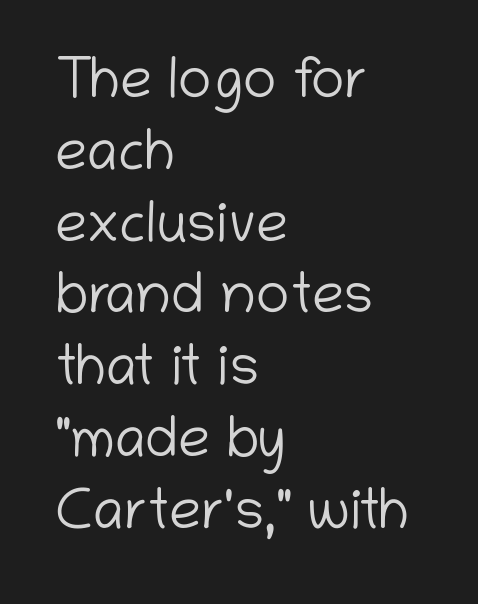
Q: Is the text bold? A: No.
Q: Is the text italic (slanted)? A: No, it is upright.
Q: Is the typeface a serif or a sans-serif typeface? A: Sans-serif.
Q: Is the text underlined? A: No.
Q: How is the paragraph aligned? A: Left-aligned.
Q: Is the spacing between letters normal or unusually wide? A: Normal.
Q: Is the spacing between lines tight, normal or loose? A: Normal.
Q: Width (condensed, normal, or wide)? A: Normal.
Q: Stroke contrast? A: Low.
Q: x-height? A: Medium.
Q: Monospaced? A: No.
